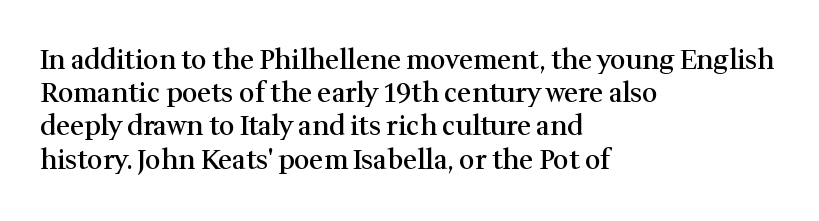
The image shows 27 px text type, upright; set left-aligned, line spacing 1.23x, normal letter spacing, not underlined.
